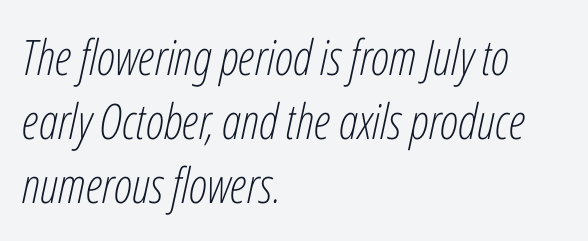
Caption: face not bold, strokes unweighted. Nothing unusual about the tracking: characters are spaced as the font intends. Any mark beneath the type? The region is blank. The lines in this sample share a left origin and differ only in where they stop. The block of text has a typical density, with ordinary space between rows. These lines are rendered in a variable-pitch font.
